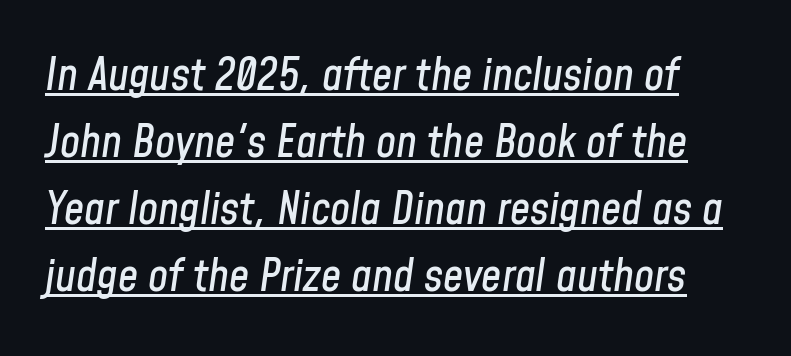
{"italic": "yes", "lean": "right", "slant_degrees": 8, "width": "condensed", "stroke_contrast": "low", "x_height": "medium", "monospaced": "no", "underline": "yes", "line_spacing": "normal", "line_spacing_ratio": 1.49, "letter_spacing": "normal", "letter_spacing_em": 0.0, "glyph_px": 45}
